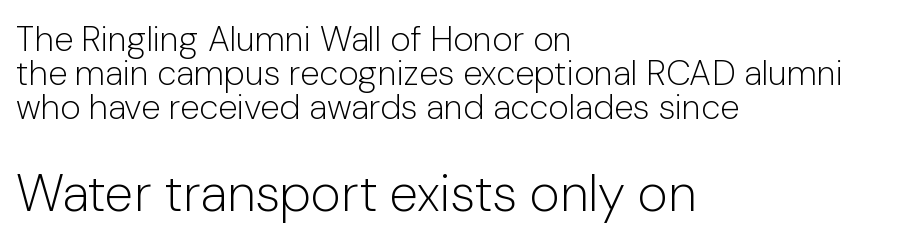
The image shows 52 px light sans-serif type, upright; set left-aligned, tight line spacing (0.97x), normal letter spacing, not underlined; the second (bottom) block is 1.49x larger; low stroke contrast and a medium x-height.
